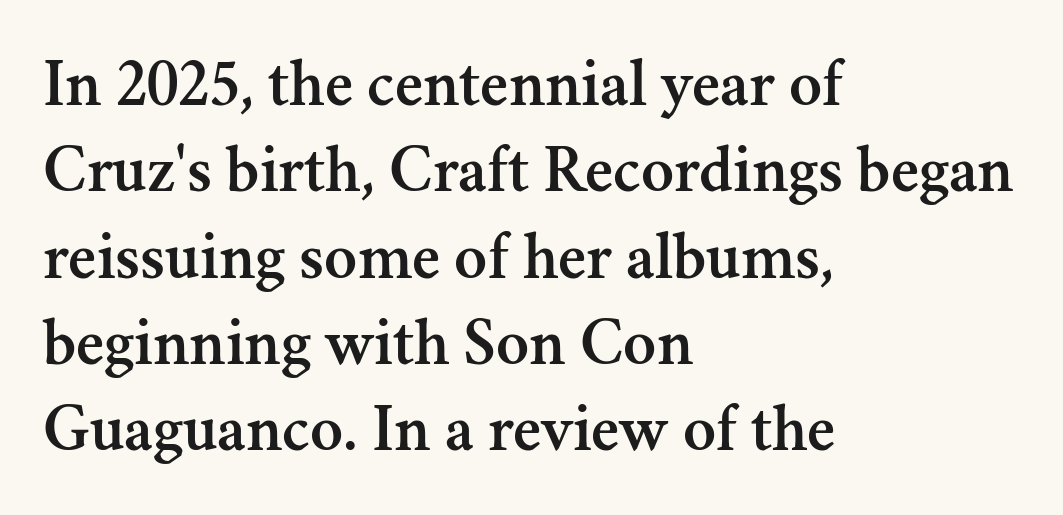
Q: Is the text italic (slanted)? A: No, it is upright.
Q: Is the typeface a serif or a sans-serif typeface? A: Serif.
Q: Is the text underlined? A: No.
Q: How is the paragraph aligned? A: Left-aligned.
Q: Is the spacing between letters normal or unusually wide? A: Normal.
Q: Is the spacing between lines tight, normal or loose? A: Normal.
Q: Width (condensed, normal, or wide)? A: Normal.
Q: Stroke contrast? A: Medium.
Q: x-height? A: Small.
Q: Monospaced? A: No.
